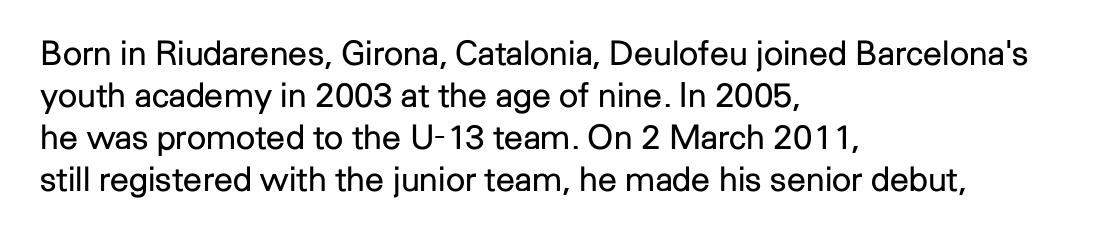
In CSS terms this would be text-align: left. Spacing between characters is what you'd get straight out of the box. These glyphs show unthickened strokes, regular width or finer. This is roman type, the default non-slanted kind.
